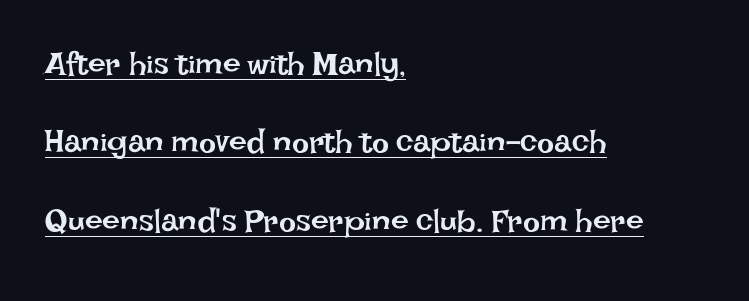
Q: Is the text bold? A: No.
Q: Is the text italic (slanted)? A: No, it is upright.
Q: Is the text underlined? A: Yes.
Q: How is the paragraph aligned? A: Left-aligned.
Q: Is the spacing between letters normal or unusually wide? A: Normal.
Q: Is the spacing between lines tight, normal or loose? A: Loose.
Q: Width (condensed, normal, or wide)? A: Normal.
Q: Stroke contrast? A: Low.
Q: x-height? A: Large.
Q: Monospaced? A: No.
